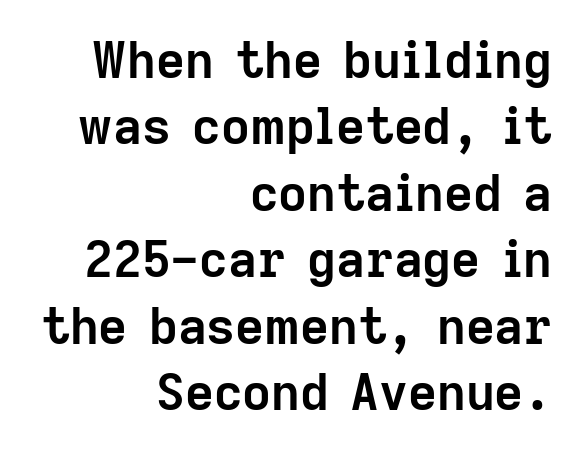
Q: Is the text bold? A: Yes.
Q: Is the text italic (slanted)? A: No, it is upright.
Q: Is the typeface a serif or a sans-serif typeface? A: Sans-serif.
Q: Is the text underlined? A: No.
Q: How is the paragraph aligned? A: Right-aligned.
Q: Is the spacing between letters normal or unusually wide? A: Normal.
Q: Is the spacing between lines tight, normal or loose? A: Normal.
Q: Width (condensed, normal, or wide)? A: Normal.
Q: Stroke contrast? A: Low.
Q: x-height? A: Medium.
Q: Monospaced? A: No.
